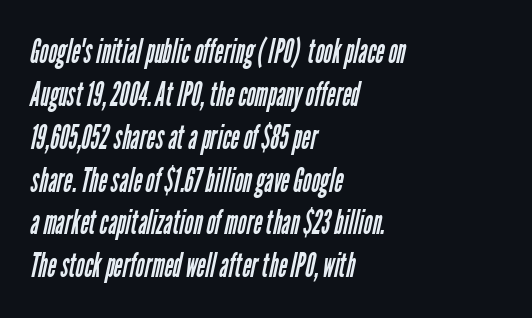
Q: Is the text bold? A: No.
Q: Is the typeface a serif or a sans-serif typeface? A: Sans-serif.
Q: Is the text underlined? A: No.
Q: How is the paragraph aligned? A: Left-aligned.
Q: Is the spacing between letters normal or unusually wide? A: Normal.
Q: Is the spacing between lines tight, normal or loose? A: Normal.
Q: Width (condensed, normal, or wide)? A: Condensed.
Q: Stroke contrast? A: Low.
Q: x-height? A: Medium.
Q: Monospaced? A: No.
